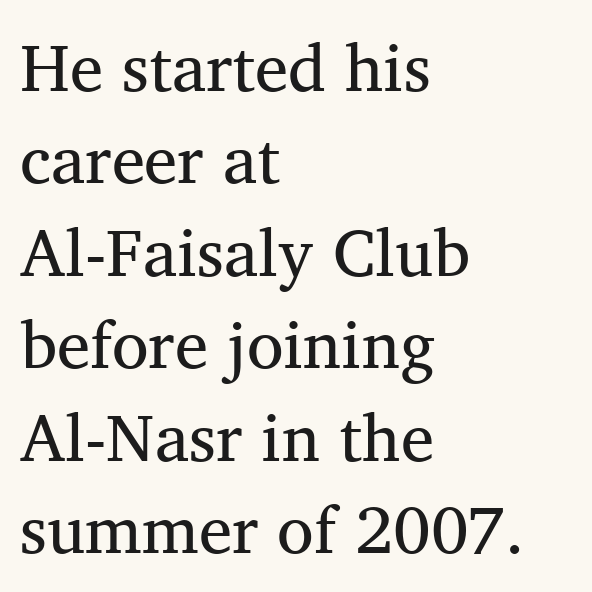
{"serif": "yes", "italic": "no", "bold": "no", "weight": "regular", "width": "normal", "stroke_contrast": "medium", "x_height": "medium", "monospaced": "no", "underline": "no", "align": "left", "line_spacing": "normal", "line_spacing_ratio": 1.38, "letter_spacing": "normal", "letter_spacing_em": 0.0, "glyph_px": 67}
